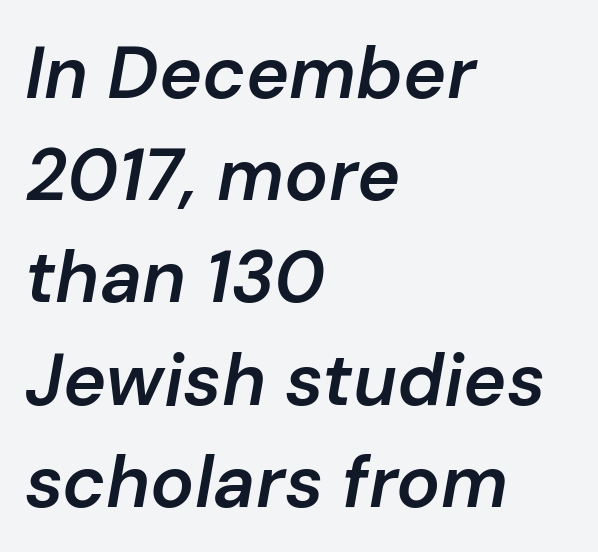
{"italic": "yes", "lean": "right", "slant_degrees": 10, "bold": "semi", "weight": "semibold", "width": "normal", "stroke_contrast": "low", "x_height": "medium", "monospaced": "no", "underline": "no", "align": "left", "line_spacing": "normal", "line_spacing_ratio": 1.4, "letter_spacing": "normal", "letter_spacing_em": 0.0, "glyph_px": 73}
